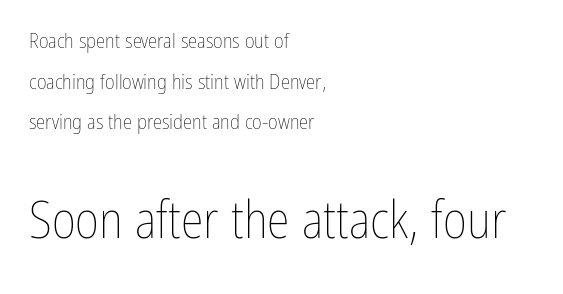
{"italic": "no", "bold": "no", "weight": "thin", "width": "condensed", "stroke_contrast": "low", "x_height": "medium", "monospaced": "no", "underline": "no", "align": "left", "line_spacing": "loose", "line_spacing_ratio": 1.93, "letter_spacing": "normal", "letter_spacing_em": 0.0, "larger_block": "second", "size_ratio": 2.48, "glyph_px": 52}
